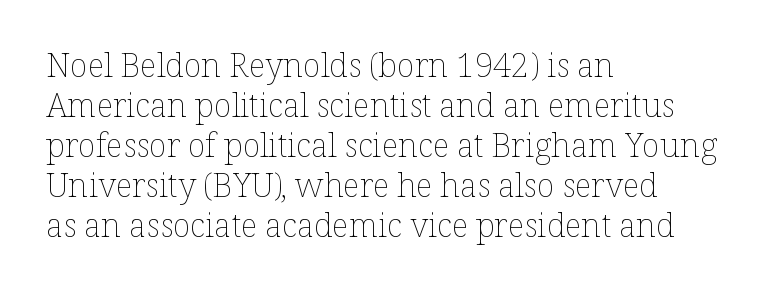
The face looks like a standard text weight, possibly lighter. No word sits above an underline. You could not count columns in this text — the font is proportionally spaced. Ordinary non-slanted type is in use.
